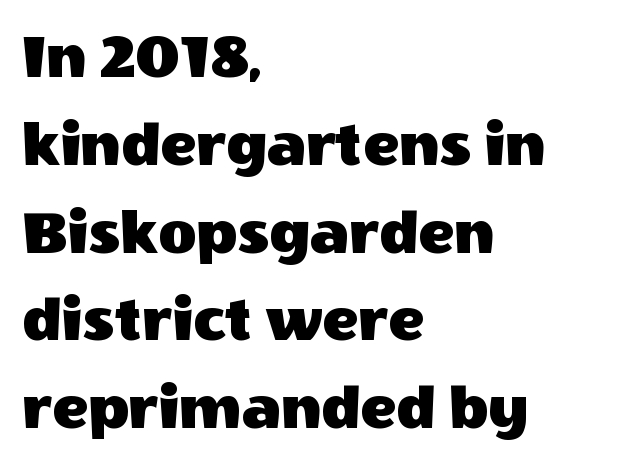
{"serif": "no", "italic": "no", "width": "normal", "x_height": "large", "monospaced": "no", "underline": "no", "align": "left", "line_spacing": "normal", "line_spacing_ratio": 1.33, "letter_spacing": "normal", "letter_spacing_em": 0.0, "glyph_px": 66}
